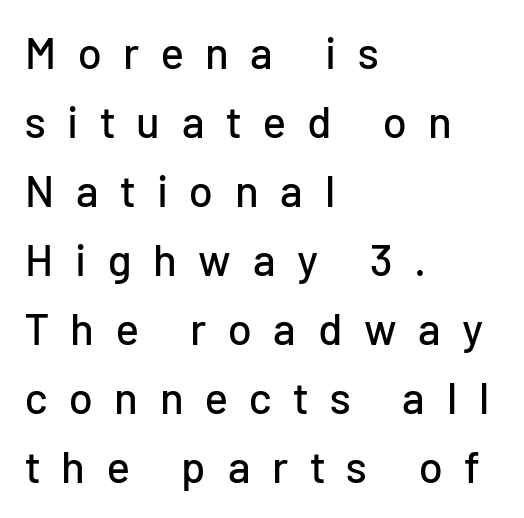
The image shows 44 px sans-serif type, upright; set left-aligned, normal line spacing (1.57x), unusually wide letter spacing (+0.49 em), not underlined; low stroke contrast and a medium x-height.
